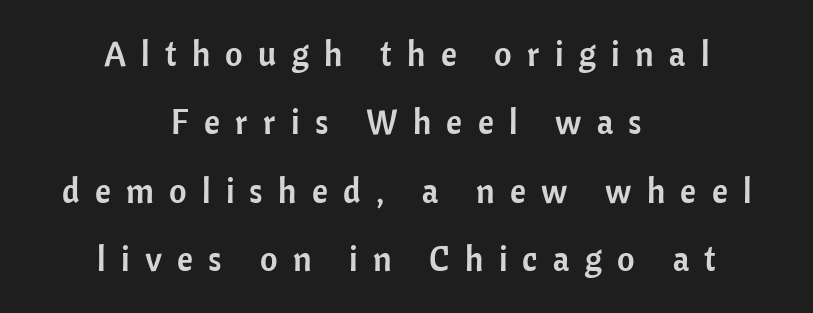
Q: Is the text italic (slanted)? A: No, it is upright.
Q: Is the typeface a serif or a sans-serif typeface? A: Sans-serif.
Q: Is the text underlined? A: No.
Q: How is the paragraph aligned? A: Centered.
Q: Is the spacing between letters normal or unusually wide? A: Unusually wide.
Q: Is the spacing between lines tight, normal or loose? A: Loose.
Q: Width (condensed, normal, or wide)? A: Normal.
Q: Stroke contrast? A: Low.
Q: x-height? A: Medium.
Q: Monospaced? A: No.
